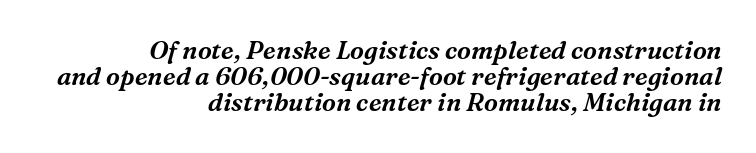
Q: Is the text italic (slanted)? A: Yes, it leans right by about 16 degrees.
Q: Is the text underlined? A: No.
Q: How is the paragraph aligned? A: Right-aligned.
Q: Is the spacing between letters normal or unusually wide? A: Normal.
Q: Is the spacing between lines tight, normal or loose? A: Tight.
